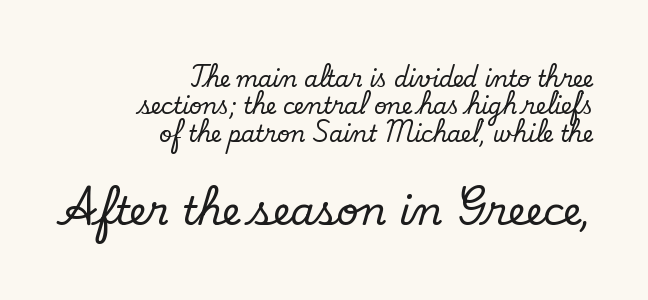
The image shows 39 px serif type; set right-aligned, line spacing 1.24x, normal letter spacing, not underlined; the second (bottom) block is 1.77x larger; low stroke contrast and a small x-height.
